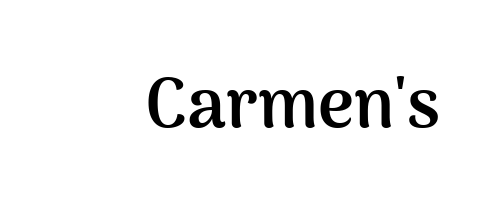
Default kerning and tracking; the words read as compact shapes. The words here are not underlined. Is this a sans? Yes — the strokes have no serifs. This sample uses an upright cut, with every glyph sitting square on the baseline. Does the weight exceed regular? Yes, all the way to bold. A typesetter would call this proportional, since set widths differ per character.
